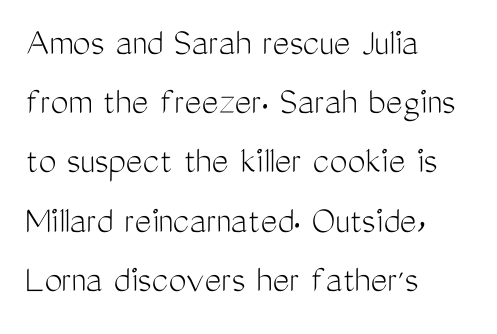
Looks like regular typesetting: each glyph gets only the width it needs. You can tell it's not italic because the verticals are truly vertical. The ragged edge is on the right, which tells us the setting is flush left. The typesetting does not lean heavy: it is not bold.
